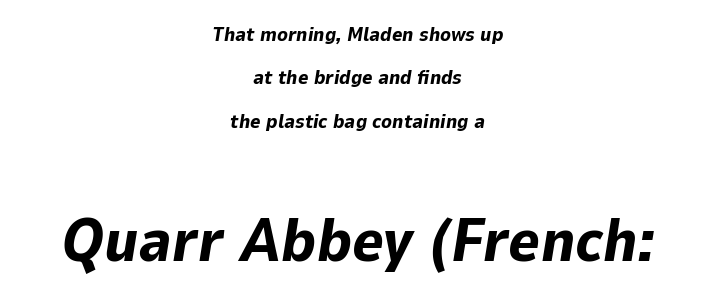
The image shows 61 px bold type, italic (leaning right); set centered, loose line spacing (2.17x), normal letter spacing, not underlined; the second (bottom) block is 3.05x larger; low stroke contrast and a medium x-height.
